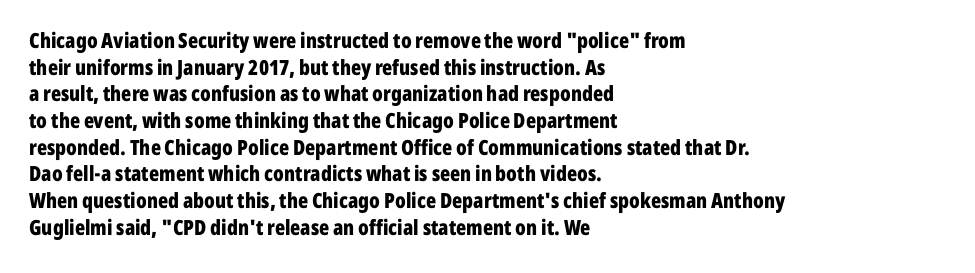
Q: Is the text bold? A: Yes.
Q: Is the text italic (slanted)? A: No, it is upright.
Q: Is the text underlined? A: No.
Q: How is the paragraph aligned? A: Left-aligned.
Q: Is the spacing between letters normal or unusually wide? A: Normal.
Q: Is the spacing between lines tight, normal or loose? A: Normal.
